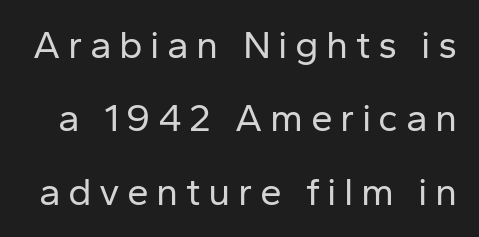
Type style note: lacks serifs. Rendered with straight, roman letterforms. The face used here is proportionally spaced, like ordinary book or web type. Lines of text with bare space underneath. Stems and bowls with no extra thickness — not bold.
